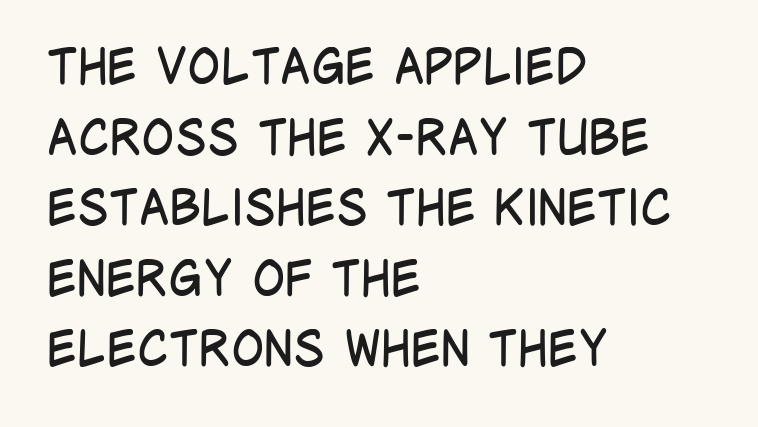
Q: Is the text bold? A: No.
Q: Is the text italic (slanted)? A: No, it is upright.
Q: Is the typeface a serif or a sans-serif typeface? A: Sans-serif.
Q: Is the text underlined? A: No.
Q: How is the paragraph aligned? A: Left-aligned.
Q: Is the spacing between letters normal or unusually wide? A: Normal.
Q: Is the spacing between lines tight, normal or loose? A: Normal.
Q: Width (condensed, normal, or wide)? A: Condensed.
Q: Stroke contrast? A: Low.
Q: x-height? A: Large.
Q: Monospaced? A: No.
